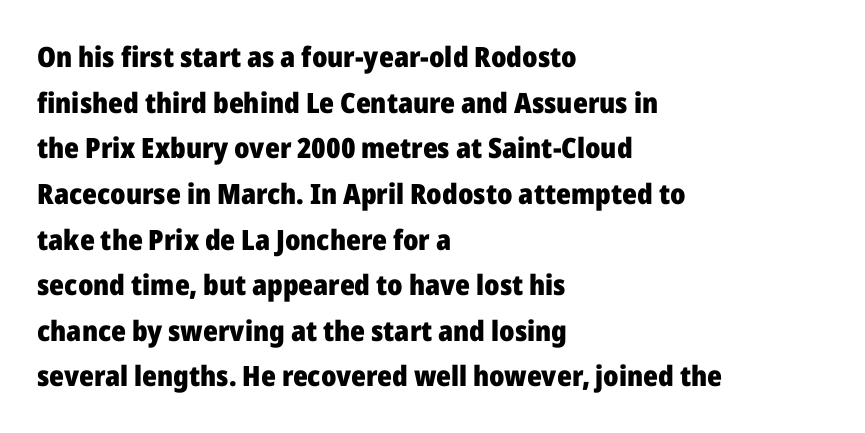
The image shows 28 px heavy sans-serif type, upright; set left-aligned, normal line spacing (1.63x), normal letter spacing, not underlined; low stroke contrast and a medium x-height.
